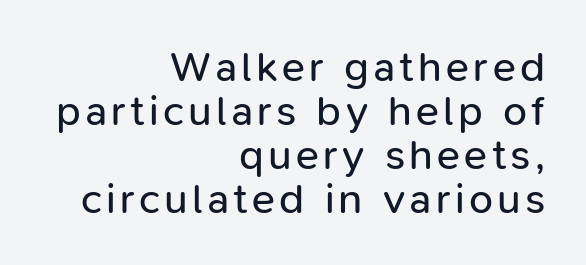
{"serif": "no", "italic": "no", "bold": "no", "weight": "regular", "width": "normal", "stroke_contrast": "low", "x_height": "medium", "monospaced": "no", "underline": "no", "align": "right", "line_spacing": "tight", "line_spacing_ratio": 1.02, "glyph_px": 43}
